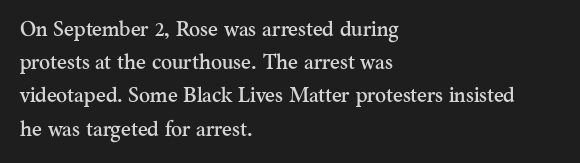
Q: Is the text italic (slanted)? A: No, it is upright.
Q: Is the text underlined? A: No.
Q: How is the paragraph aligned? A: Left-aligned.
Q: Is the spacing between letters normal or unusually wide? A: Normal.
Q: Is the spacing between lines tight, normal or loose? A: Normal.
